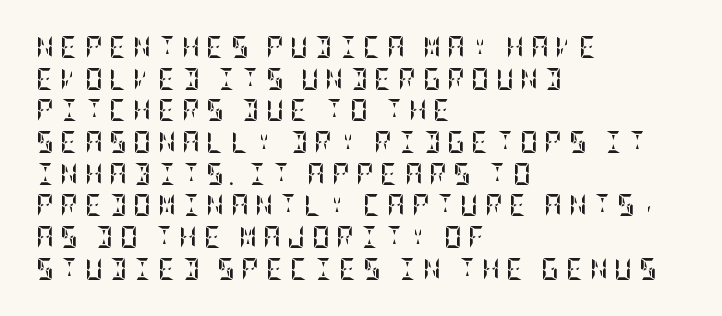
Q: Is the text bold? A: Yes.
Q: Is the text italic (slanted)? A: No, it is upright.
Q: Is the text underlined? A: No.
Q: How is the paragraph aligned? A: Left-aligned.
Q: Is the spacing between letters normal or unusually wide? A: Unusually wide.
Q: Is the spacing between lines tight, normal or loose? A: Normal.
